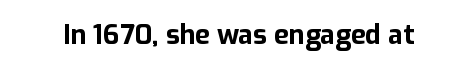
What stands out about the letter spacing? Nothing — it is the standard amount. No italicization has been applied; the sample stays upright. The gap between lines stays unmarked. Thick stems and heavy bowls — unmistakably bold.
